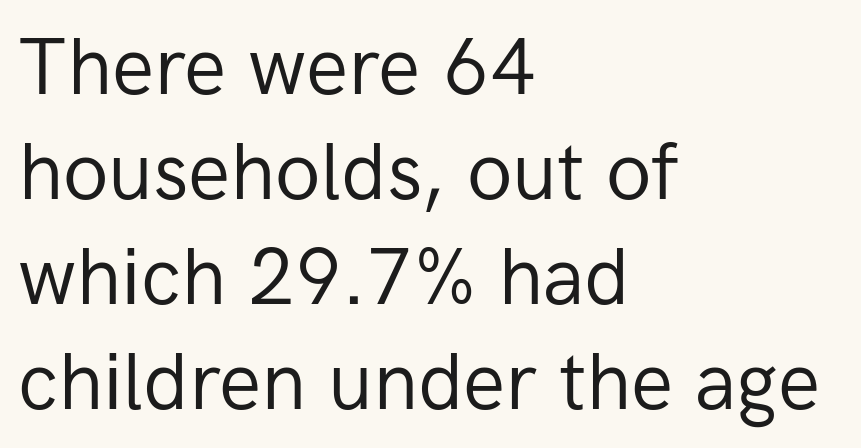
Q: Is the text bold? A: No.
Q: Is the text italic (slanted)? A: No, it is upright.
Q: Is the typeface a serif or a sans-serif typeface? A: Sans-serif.
Q: Is the text underlined? A: No.
Q: How is the paragraph aligned? A: Left-aligned.
Q: Is the spacing between letters normal or unusually wide? A: Normal.
Q: Is the spacing between lines tight, normal or loose? A: Normal.
Q: Width (condensed, normal, or wide)? A: Normal.
Q: Stroke contrast? A: Low.
Q: x-height? A: Medium.
Q: Monospaced? A: No.
